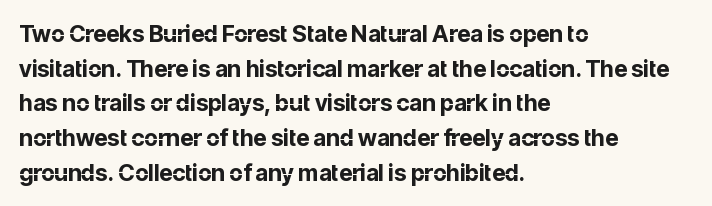
The image shows 23 px bold type, upright; set left-aligned, normal line spacing (1.51x), normal letter spacing, not underlined.
